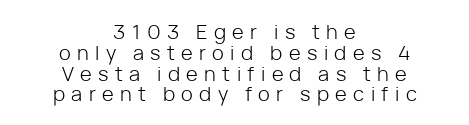
The baseline area is clear. The compositor balanced each line on the midline. Leading: reduced. Letter spacing: wide. These glyphs show unthickened strokes, regular width or finer. Do the letters lean? They stand straight.
